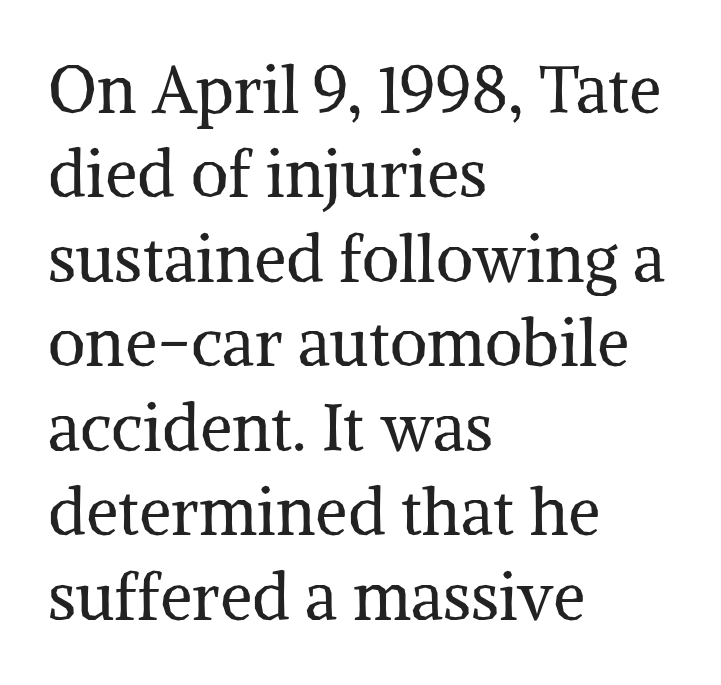
Q: Is the text bold? A: No.
Q: Is the text italic (slanted)? A: No, it is upright.
Q: Is the typeface a serif or a sans-serif typeface? A: Serif.
Q: Is the text underlined? A: No.
Q: How is the paragraph aligned? A: Left-aligned.
Q: Is the spacing between letters normal or unusually wide? A: Normal.
Q: Is the spacing between lines tight, normal or loose? A: Normal.
Q: Width (condensed, normal, or wide)? A: Normal.
Q: Stroke contrast? A: Medium.
Q: x-height? A: Medium.
Q: Monospaced? A: No.
